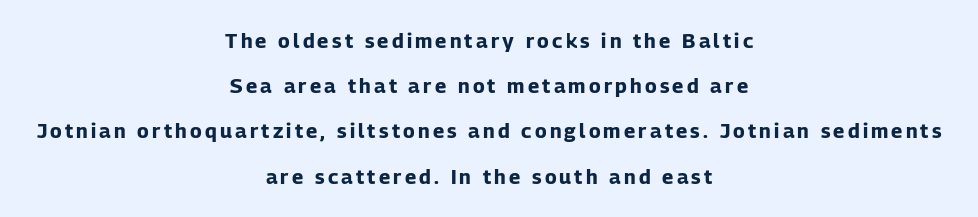
{"italic": "no", "bold": "yes", "underline": "no", "align": "center", "line_spacing": "loose", "line_spacing_ratio": 2.26, "glyph_px": 20}
